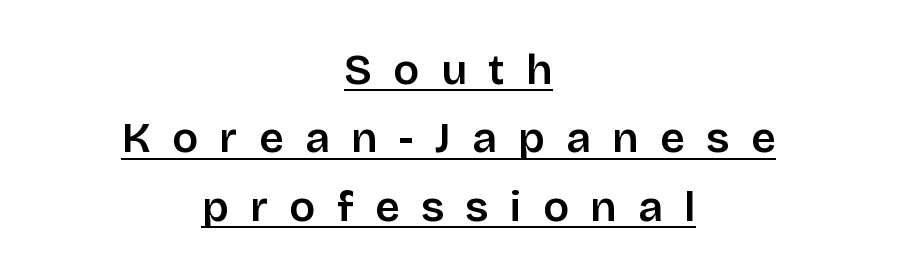
{"serif": "no", "italic": "no", "width": "normal", "stroke_contrast": "low", "x_height": "large", "monospaced": "no", "underline": "yes", "align": "center", "line_spacing": "normal", "line_spacing_ratio": 1.59, "letter_spacing": "wide", "letter_spacing_em": 0.5, "glyph_px": 43}
